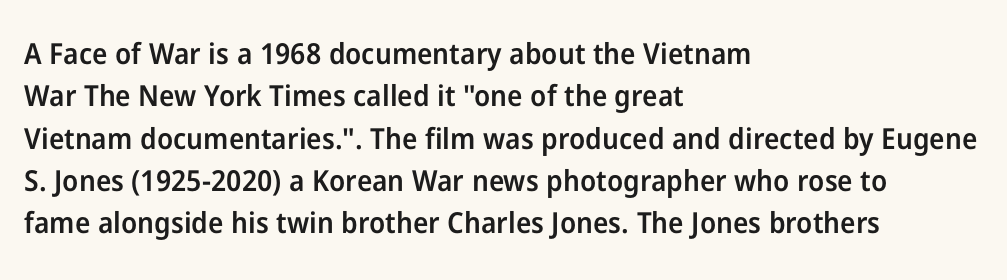
Honestly, the letter spacing is just normal — you wouldn't notice it. Bare-footed words on every line. How would I describe the line gaps? Plain and ordinary. The letters carry no serifs — their stems end cleanly without finishing strokes. Tall strokes in this sample are plumb rather than angled.
